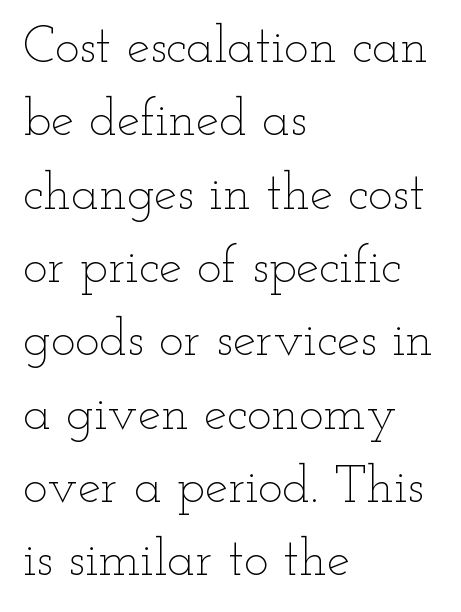
{"italic": "no", "bold": "no", "weight": "thin", "width": "wide", "stroke_contrast": "low", "x_height": "small", "monospaced": "no", "underline": "no", "align": "left", "line_spacing": "normal", "line_spacing_ratio": 1.41, "letter_spacing": "normal", "letter_spacing_em": 0.0, "glyph_px": 52}
